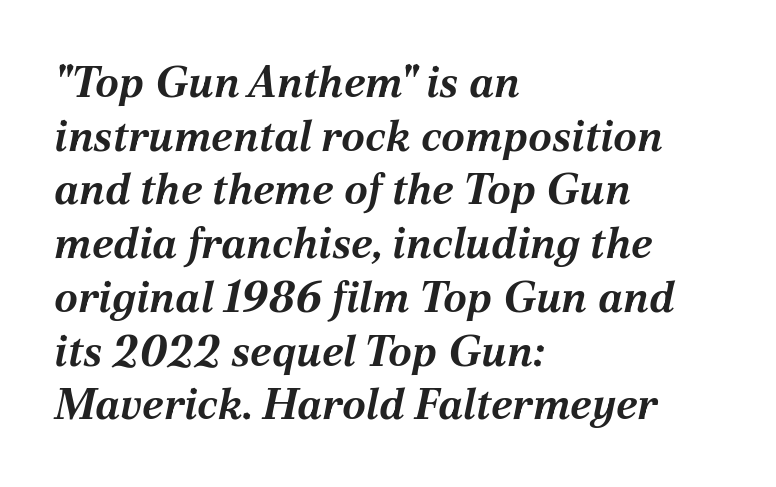
{"italic": "yes", "lean": "right", "slant_degrees": 12, "bold": "yes", "weight": "bold", "width": "normal", "stroke_contrast": "medium", "x_height": "medium", "monospaced": "no", "underline": "no", "align": "left", "line_spacing": "normal", "line_spacing_ratio": 1.25, "letter_spacing": "normal", "letter_spacing_em": 0.0, "glyph_px": 43}
